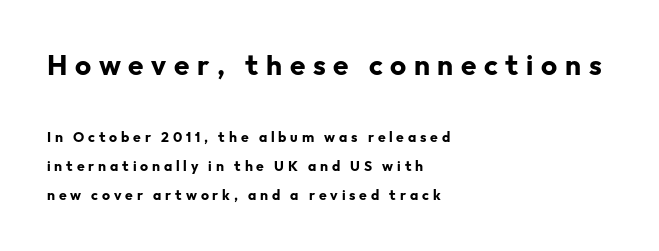
Q: Is the text bold? A: Yes.
Q: Is the text italic (slanted)? A: No, it is upright.
Q: Is the typeface a serif or a sans-serif typeface? A: Sans-serif.
Q: Is the text underlined? A: No.
Q: How is the paragraph aligned? A: Left-aligned.
Q: Is the spacing between letters normal or unusually wide? A: Unusually wide.
Q: Is the spacing between lines tight, normal or loose? A: Loose.
Q: Which block of text is set in a larger size, the first (top) or the second (bottom)? A: The first (top) one.
Q: Width (condensed, normal, or wide)? A: Normal.
Q: Stroke contrast? A: Low.
Q: x-height? A: Medium.
Q: Monospaced? A: No.
